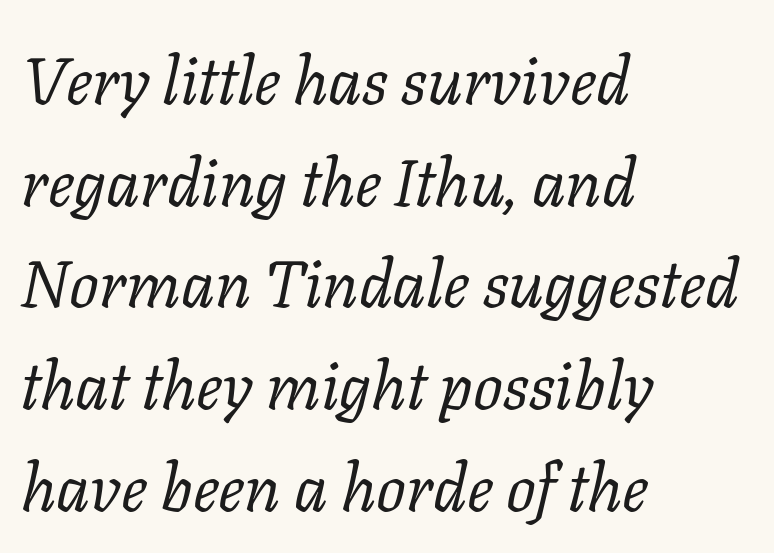
{"serif": "yes", "italic": "yes", "lean": "right", "slant_degrees": 11, "bold": "no", "weight": "regular", "width": "normal", "stroke_contrast": "low", "x_height": "medium", "monospaced": "no", "underline": "no", "align": "left", "line_spacing": "normal", "line_spacing_ratio": 1.54, "letter_spacing": "normal", "letter_spacing_em": 0.0, "glyph_px": 66}
